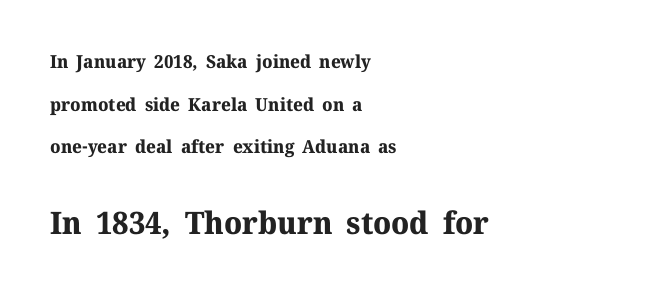
{"serif": "yes", "italic": "no", "bold": "yes", "weight": "bold", "width": "normal", "stroke_contrast": "medium", "x_height": "medium", "monospaced": "no", "underline": "no", "align": "left", "line_spacing": "loose", "line_spacing_ratio": 2.37, "letter_spacing": "normal", "letter_spacing_em": 0.0, "larger_block": "second", "size_ratio": 1.72, "glyph_px": 31}
